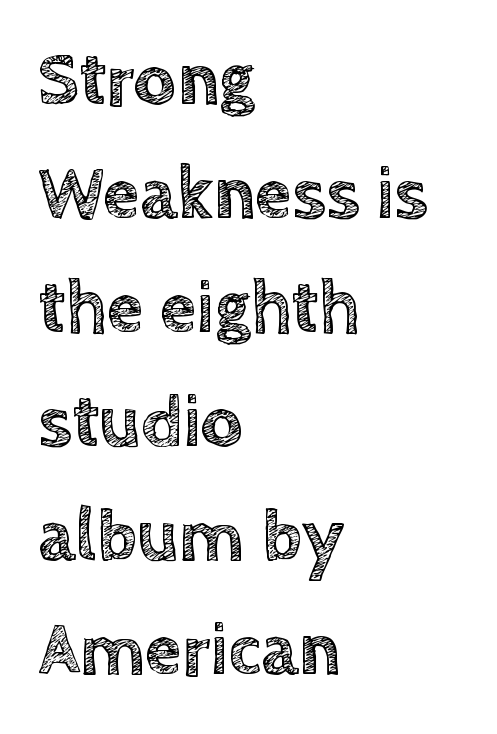
Tracking here is standard; glyphs follow each other at the usual distance. Do the characters align in a grid? No, the font is proportional. Descenders are the only things crossing below the line. These lines were composed using upright roman letters. Notice how descenders clear the ascenders below comfortably — that's standard leading. A student would call this left alignment; a typographer would say flush left, rag right.
